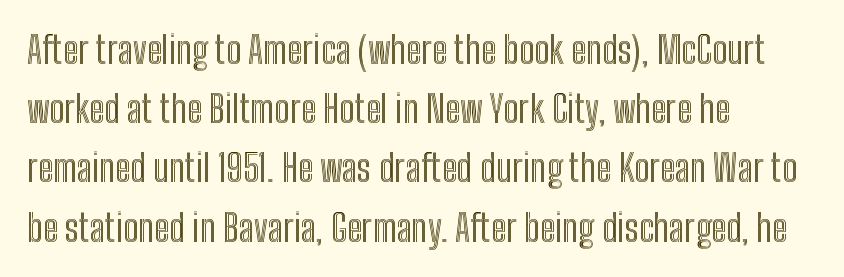
The image shows 37 px condensed type, upright; set left-aligned, normal line spacing (1.6x), normal letter spacing, not underlined; a medium x-height.
